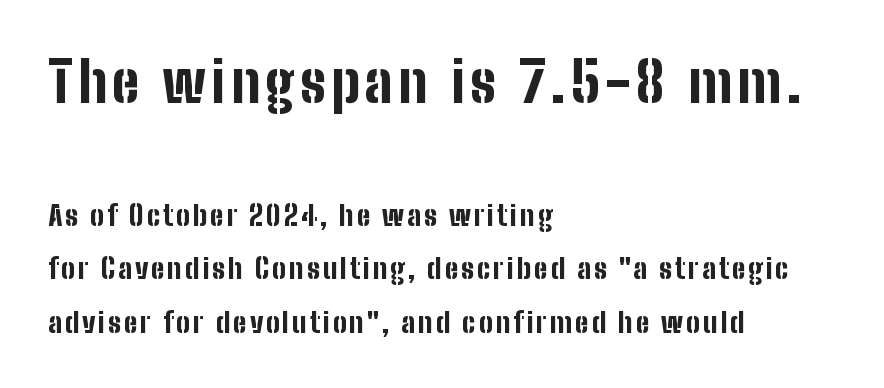
The image shows 55 px bold, condensed sans-serif type, upright; set left-aligned, loose line spacing (1.92x), not underlined; the first (top) block is 1.96x larger; low stroke contrast and a medium x-height.
